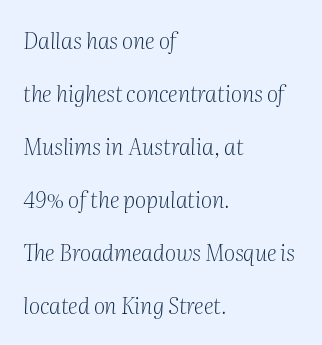
Inter-character spacing is left at the font's built-in metrics. Each new line begins a long way beneath the previous one. Does the copy run flush right? No — it runs flush left. A typesetter would mark this as italic. The space directly below the letters is spotless.
